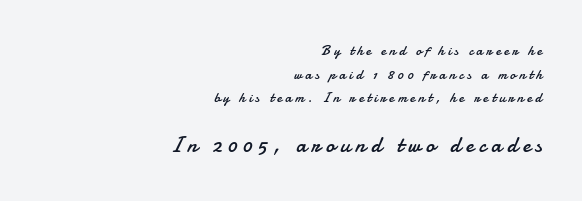
{"bold": "no", "underline": "no", "align": "right", "line_spacing": "normal", "line_spacing_ratio": 1.69, "letter_spacing": "wide", "letter_spacing_em": 0.24, "larger_block": "second", "size_ratio": 1.57, "glyph_px": 22}
